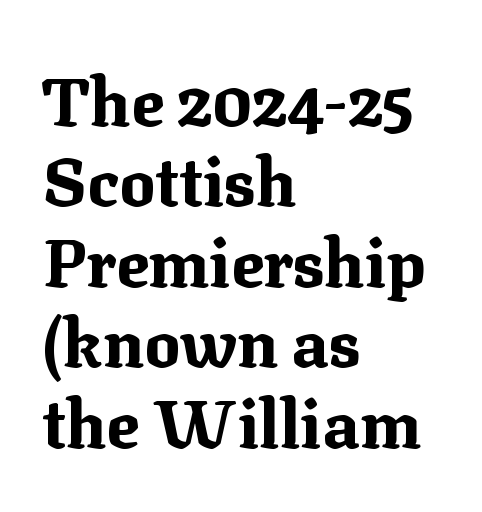
You could not count columns in this text — the font is proportionally spaced. The face used here is rendered with its standard letterfit. I'd call this a serif setting — the letters wear small feet. Strong, thick strokes mark this as bold type. Does the lettering tilt? It doesn't — this is upright.
